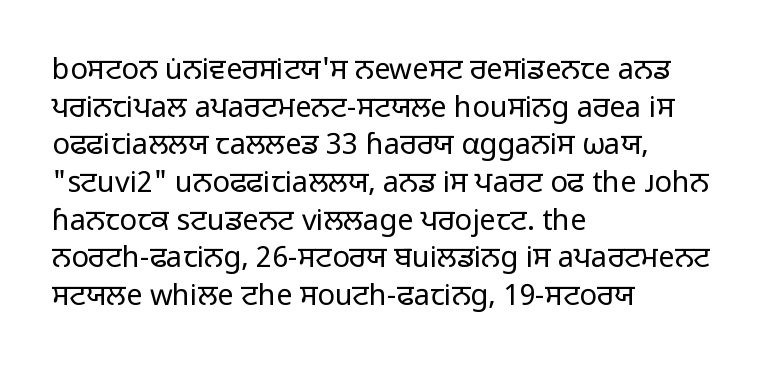
Q: Is the text bold? A: No.
Q: Is the text italic (slanted)? A: No, it is upright.
Q: Is the typeface a serif or a sans-serif typeface? A: Sans-serif.
Q: Is the text underlined? A: No.
Q: How is the paragraph aligned? A: Left-aligned.
Q: Is the spacing between letters normal or unusually wide? A: Normal.
Q: Is the spacing between lines tight, normal or loose? A: Normal.
Q: Width (condensed, normal, or wide)? A: Normal.
Q: Stroke contrast? A: Low.
Q: x-height? A: Medium.
Q: Monospaced? A: No.
